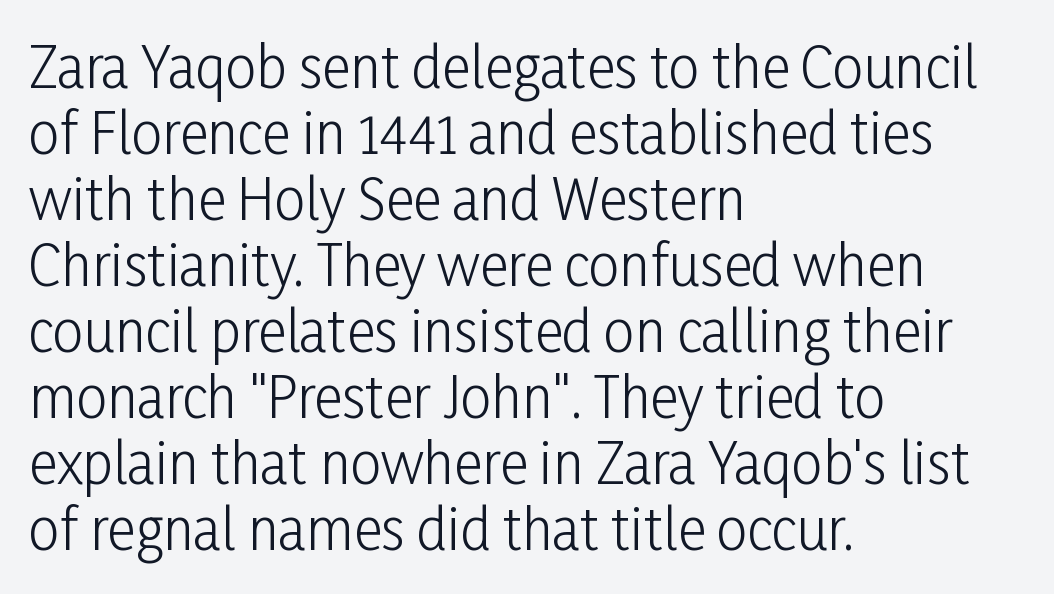
Q: Is the text bold? A: No.
Q: Is the text italic (slanted)? A: No, it is upright.
Q: Is the typeface a serif or a sans-serif typeface? A: Sans-serif.
Q: Is the text underlined? A: No.
Q: How is the paragraph aligned? A: Left-aligned.
Q: Is the spacing between letters normal or unusually wide? A: Normal.
Q: Width (condensed, normal, or wide)? A: Condensed.
Q: Stroke contrast? A: Low.
Q: x-height? A: Medium.
Q: Monospaced? A: No.
